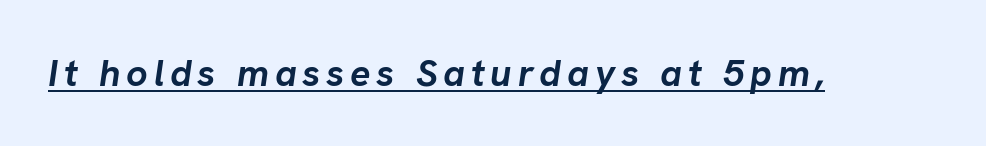
{"italic": "yes", "lean": "right", "slant_degrees": 8, "bold": "yes", "weight": "semibold", "width": "normal", "stroke_contrast": "low", "x_height": "medium", "monospaced": "no", "underline": "yes", "glyph_px": 38}
